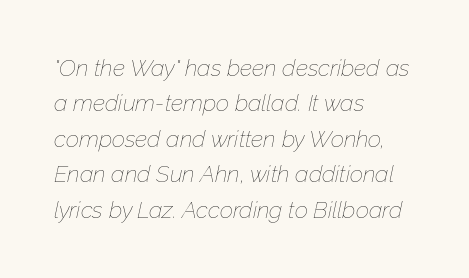
These lines stack with their left ends in a neat column. Honestly, the letter spacing is just normal — you wouldn't notice it. The space directly below the letters is spotless. The typesetting does not lean heavy: it is not bold. The passage shown stacks its lines at a standard gap.
